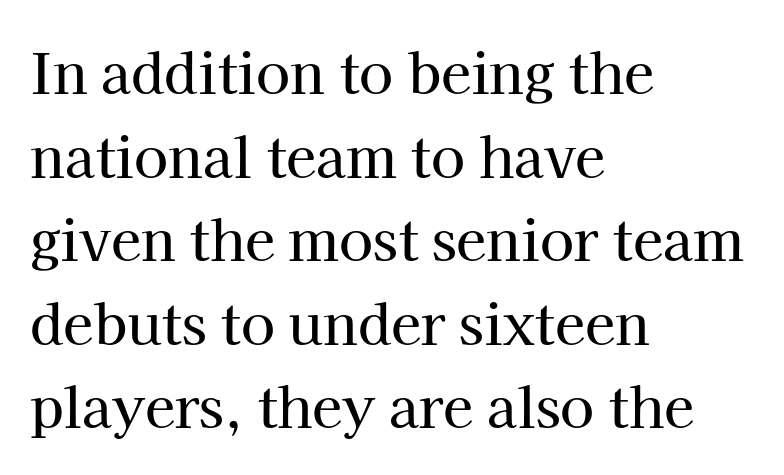
{"serif": "yes", "italic": "no", "width": "normal", "stroke_contrast": "high", "x_height": "medium", "monospaced": "no", "underline": "no", "align": "left", "line_spacing": "normal", "line_spacing_ratio": 1.52, "letter_spacing": "normal", "letter_spacing_em": 0.0, "glyph_px": 55}
